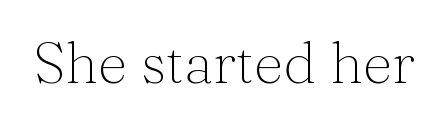
The image shows 58 px thin serif type, upright; set normal letter spacing, not underlined; medium stroke contrast and a medium x-height.
